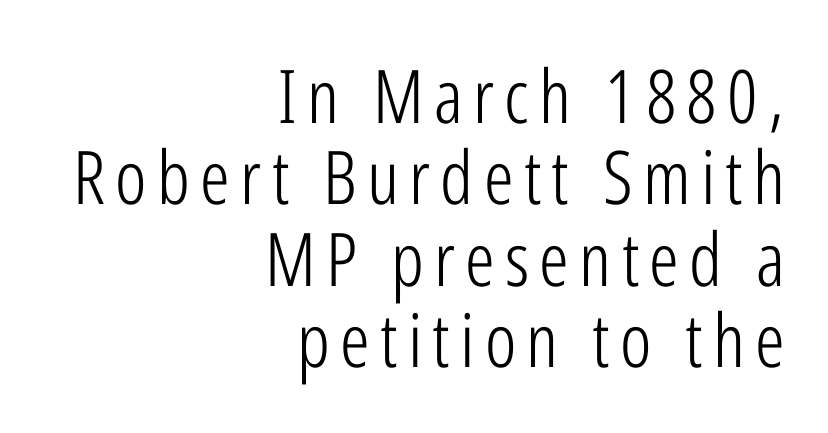
Q: Is the text bold? A: No.
Q: Is the text italic (slanted)? A: No, it is upright.
Q: Is the typeface a serif or a sans-serif typeface? A: Sans-serif.
Q: Is the text underlined? A: No.
Q: How is the paragraph aligned? A: Right-aligned.
Q: Is the spacing between lines tight, normal or loose? A: Tight.
Q: Width (condensed, normal, or wide)? A: Condensed.
Q: Stroke contrast? A: Low.
Q: x-height? A: Medium.
Q: Monospaced? A: No.
